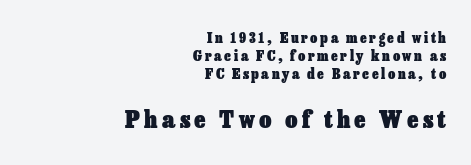
The image shows 24 px bold type, upright; set right-aligned, normal line spacing (1.29x), not underlined; the second (bottom) block is 1.71x larger.
